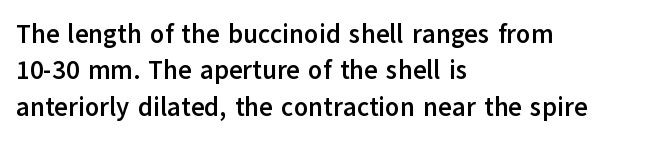
Characters remain perfectly vertical along every line. The passage is arranged the way most books set body copy — flush left. These lines sit exactly where default settings would place them. Nobody touched the tracking dial on this one. Descender tails drop into unmarked territory. Is the type bold? Yes — the strokes are clearly thick and heavy.
